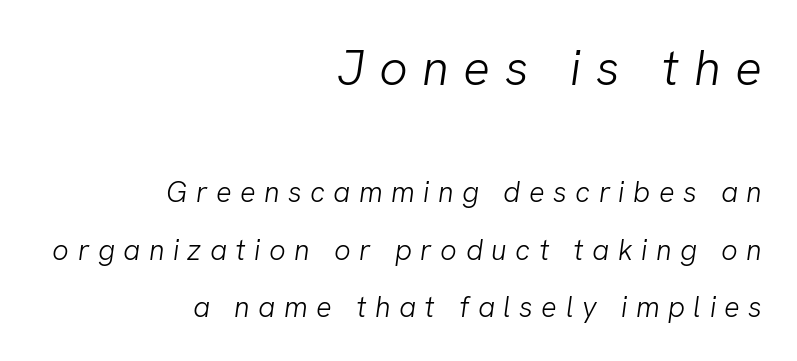
Classification — sans serif. Every row of glyphs terminates at an identical x-position on the right. Each stroke keeps to a modest, everyday thickness or less. The rendering shrinks the type as you move from the upper chunk to the lower. Think of a printed novel: that variable character pitch is what you see here. The letterforms stand isolated, each surrounded by extra space.
